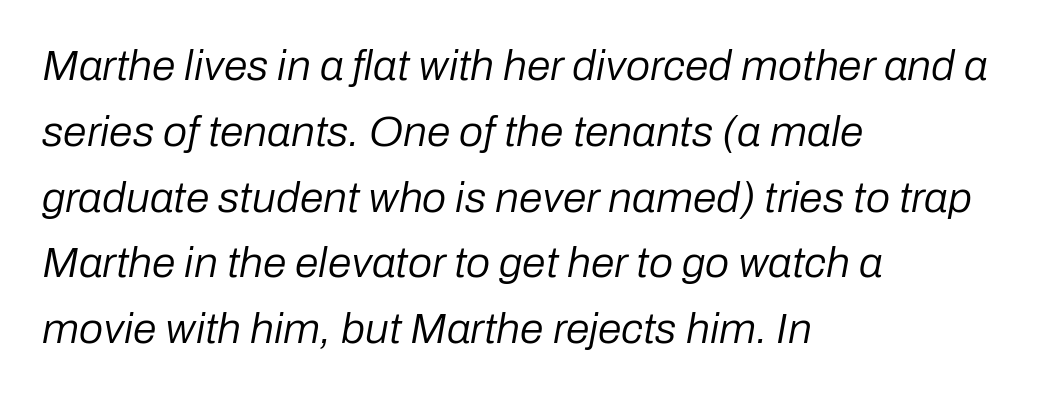
{"italic": "yes", "lean": "right", "slant_degrees": 10, "bold": "no", "weight": "regular", "width": "normal", "stroke_contrast": "low", "x_height": "medium", "monospaced": "no", "underline": "no", "align": "left", "line_spacing": "normal", "line_spacing_ratio": 1.53, "letter_spacing": "normal", "letter_spacing_em": 0.0, "glyph_px": 43}
